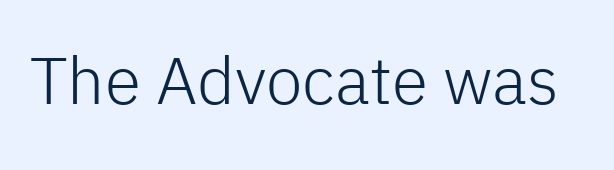
The image shows 66 px light sans-serif type, upright; set normal letter spacing, not underlined; low stroke contrast and a medium x-height.
